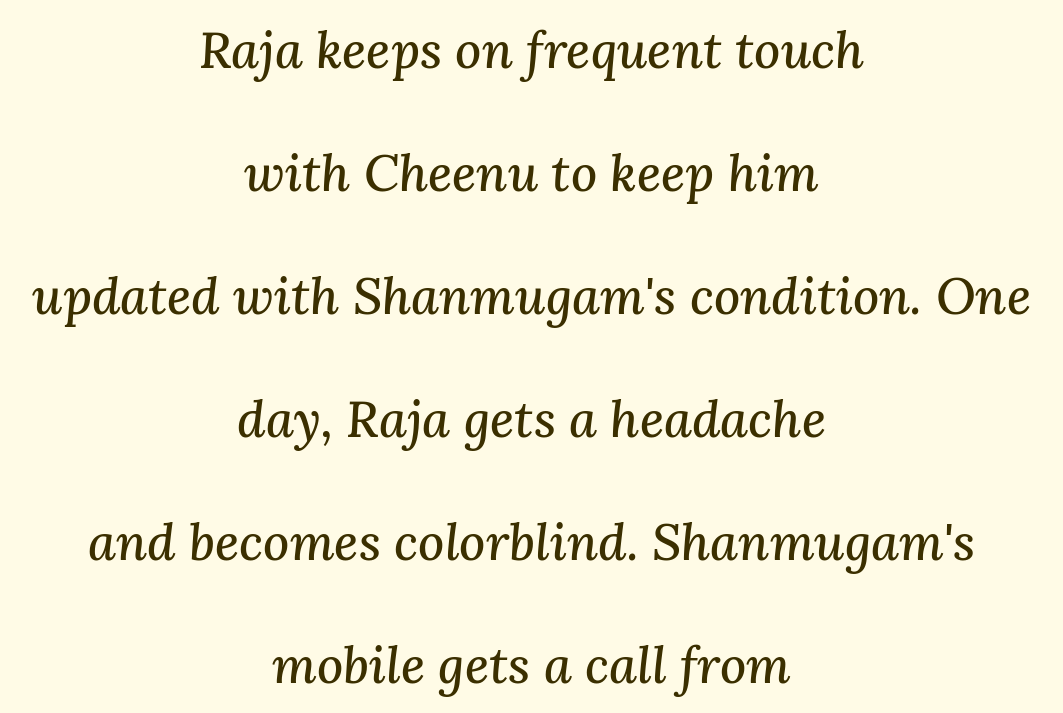
The image shows 51 px serif type, italic (leaning right); set centered, loose line spacing (2.41x), normal letter spacing, not underlined; medium stroke contrast and a medium x-height.
